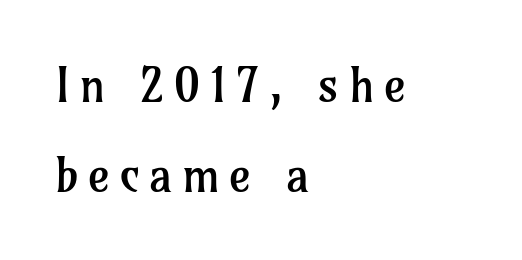
The image shows 47 px regular-weight serif type, upright; set left-aligned, loose line spacing (1.91x), unusually wide letter spacing (+0.2 em), not underlined; low stroke contrast and a medium x-height.
